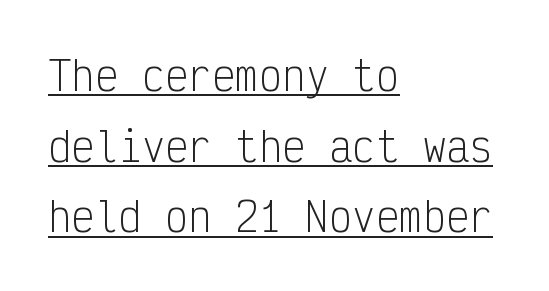
Underlined type. Is the type heavy? It reads as light-to-regular instead. Does the type have serifs? No, each stem ends abruptly. A classic flush-left, rag-right setting is used for this passage. The letters march in equal steps, a hallmark of fixed-pitch type.
